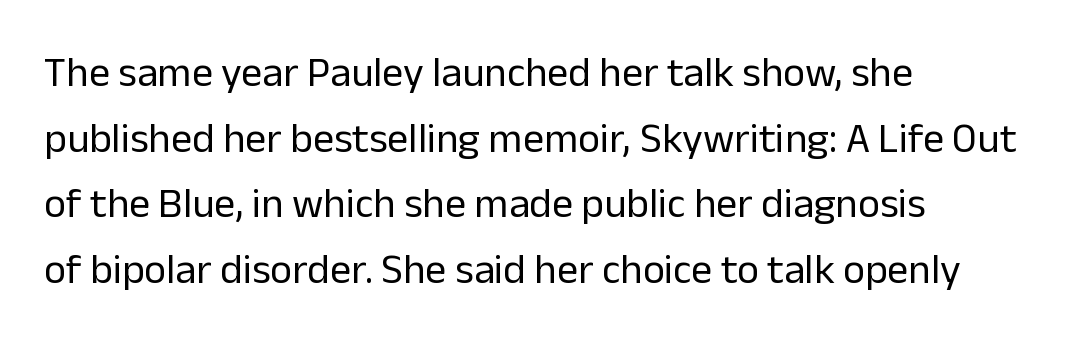
The image shows 42 px regular-weight sans-serif type, upright; set left-aligned, normal line spacing (1.56x), normal letter spacing, not underlined; low stroke contrast and a medium x-height.
